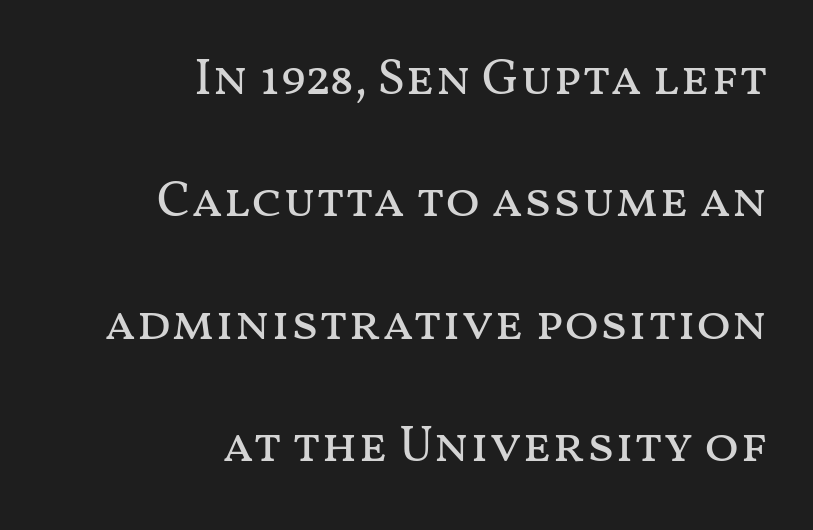
{"italic": "no", "bold": "no", "weight": "regular", "width": "wide", "stroke_contrast": "medium", "x_height": "medium", "monospaced": "no", "underline": "no", "align": "right", "line_spacing": "loose", "line_spacing_ratio": 2.4, "letter_spacing": "normal", "letter_spacing_em": 0.0, "glyph_px": 51}
